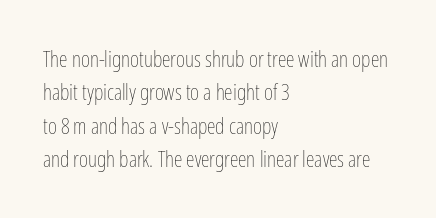
Q: Is the text bold? A: No.
Q: Is the text italic (slanted)? A: No, it is upright.
Q: Is the text underlined? A: No.
Q: How is the paragraph aligned? A: Left-aligned.
Q: Is the spacing between letters normal or unusually wide? A: Normal.
Q: Is the spacing between lines tight, normal or loose? A: Normal.
